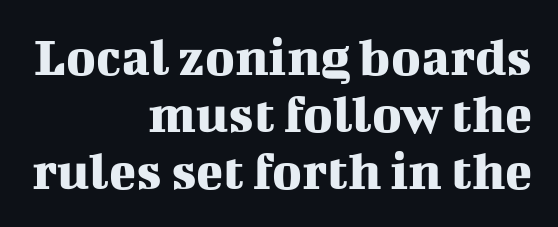
Letters rest on an invisible, unmarked baseline. Proportional: the letters do not fall into vertical columns. Each new line begins almost immediately beneath the previous one. Yep, those are serifs on the letters. These lines stack with their right ends in a neat column.
